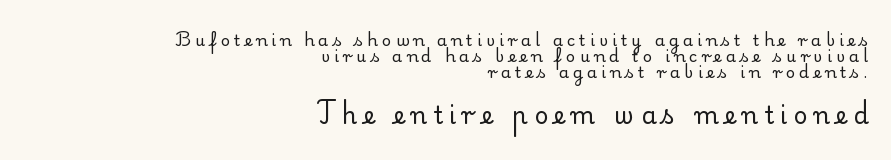
Q: Is the text bold? A: No.
Q: Is the text italic (slanted)? A: No, it is upright.
Q: Is the text underlined? A: No.
Q: How is the paragraph aligned? A: Right-aligned.
Q: Is the spacing between letters normal or unusually wide? A: Unusually wide.
Q: Is the spacing between lines tight, normal or loose? A: Tight.
Q: Which block of text is set in a larger size, the first (top) or the second (bottom)? A: The second (bottom) one.
